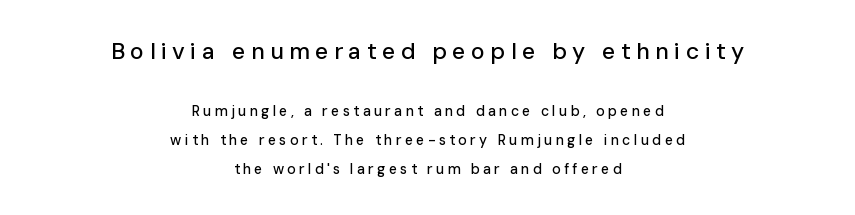
The image shows 23 px text type, upright; set centered, loose line spacing (2.07x), unusually wide letter spacing (+0.24 em), not underlined; the first (top) block is 1.64x larger.
